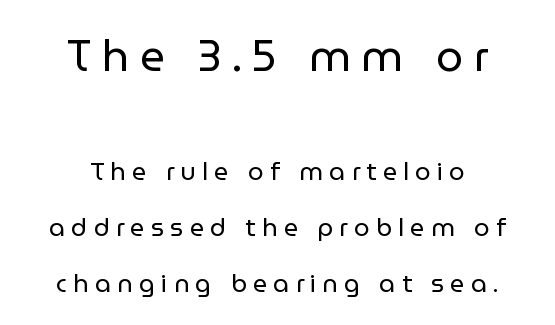
{"serif": "no", "italic": "no", "bold": "no", "weight": "regular", "width": "normal", "stroke_contrast": "low", "x_height": "medium", "monospaced": "no", "underline": "no", "align": "center", "line_spacing": "loose", "line_spacing_ratio": 2.23, "letter_spacing": "wide", "letter_spacing_em": 0.25, "larger_block": "first", "size_ratio": 1.72, "glyph_px": 43}
